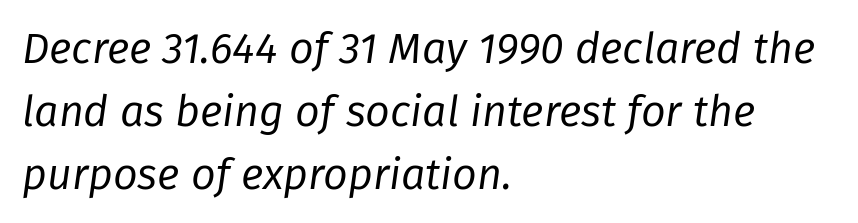
The image shows 43 px regular-weight type, italic (leaning right); set left-aligned, normal line spacing (1.46x), normal letter spacing, not underlined; low stroke contrast and a medium x-height.
